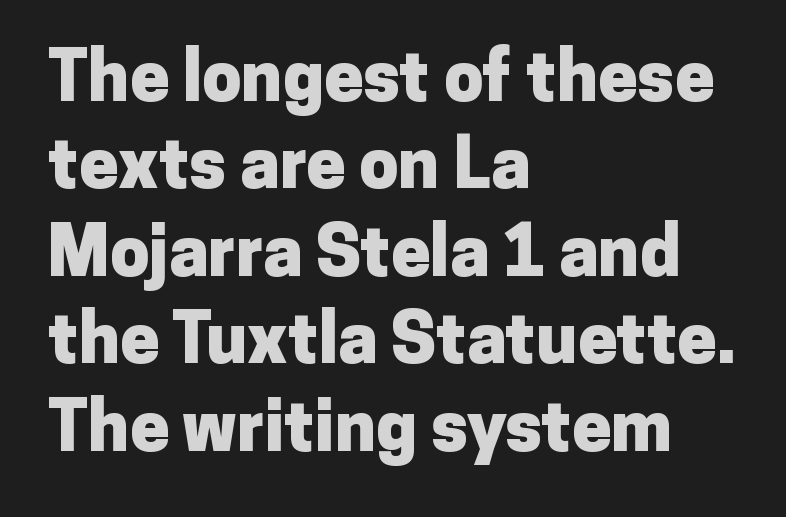
{"serif": "no", "italic": "no", "bold": "yes", "weight": "heavy", "width": "normal", "stroke_contrast": "low", "x_height": "medium", "monospaced": "no", "underline": "no", "align": "left", "line_spacing": "normal", "line_spacing_ratio": 1.25, "letter_spacing": "normal", "letter_spacing_em": 0.0, "glyph_px": 70}
